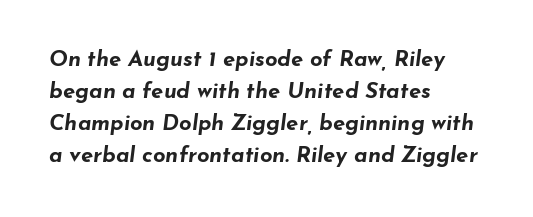
The image shows 22 px bold type, italic (leaning right); set left-aligned, normal line spacing (1.45x), normal letter spacing, not underlined.
